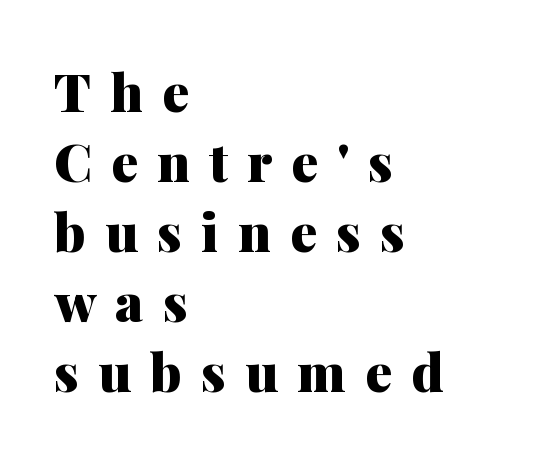
{"serif": "yes", "italic": "no", "bold": "yes", "weight": "heavy", "width": "normal", "stroke_contrast": "medium", "x_height": "medium", "monospaced": "no", "underline": "no", "align": "left", "line_spacing": "normal", "line_spacing_ratio": 1.32, "letter_spacing": "wide", "letter_spacing_em": 0.36, "glyph_px": 53}
